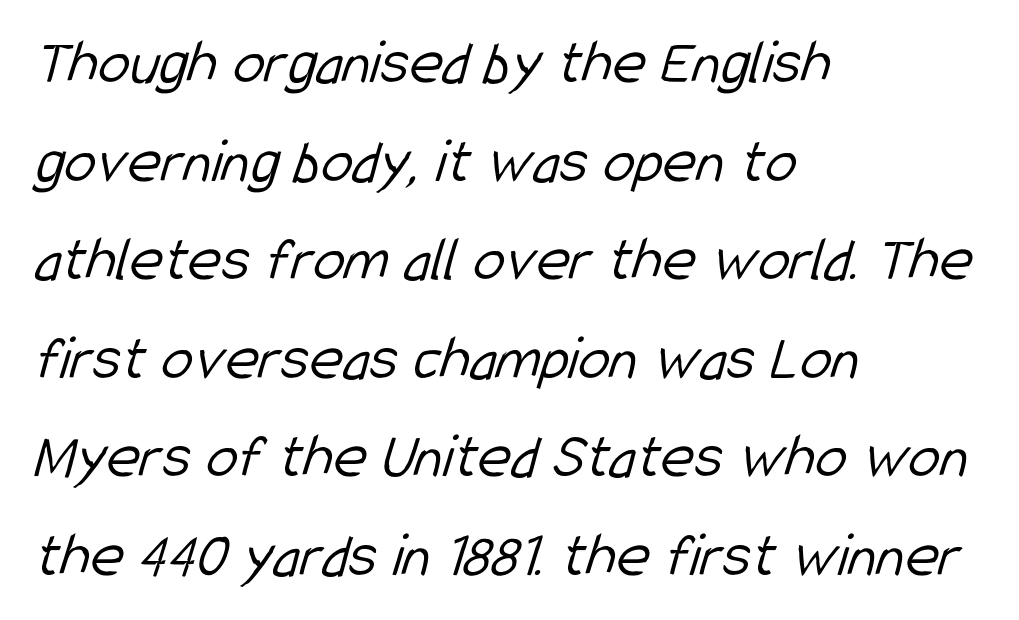
Q: Is the text bold? A: No.
Q: Is the typeface a serif or a sans-serif typeface? A: Sans-serif.
Q: Is the text underlined? A: No.
Q: How is the paragraph aligned? A: Left-aligned.
Q: Is the spacing between letters normal or unusually wide? A: Normal.
Q: Is the spacing between lines tight, normal or loose? A: Normal.
Q: Width (condensed, normal, or wide)? A: Condensed.
Q: Stroke contrast? A: Low.
Q: x-height? A: Medium.
Q: Monospaced? A: No.
